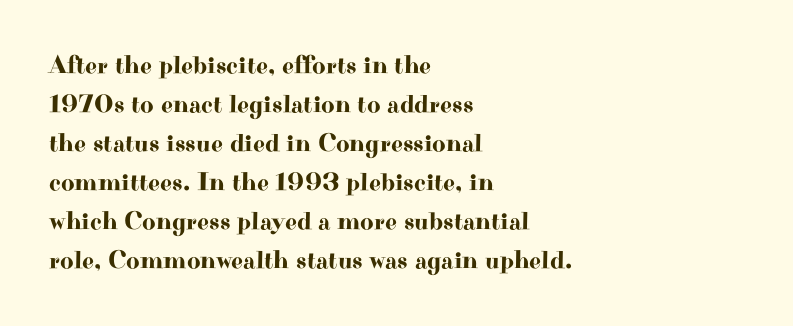
Q: Is the text italic (slanted)? A: No, it is upright.
Q: Is the text underlined? A: No.
Q: How is the paragraph aligned? A: Left-aligned.
Q: Is the spacing between letters normal or unusually wide? A: Normal.
Q: Is the spacing between lines tight, normal or loose? A: Normal.
